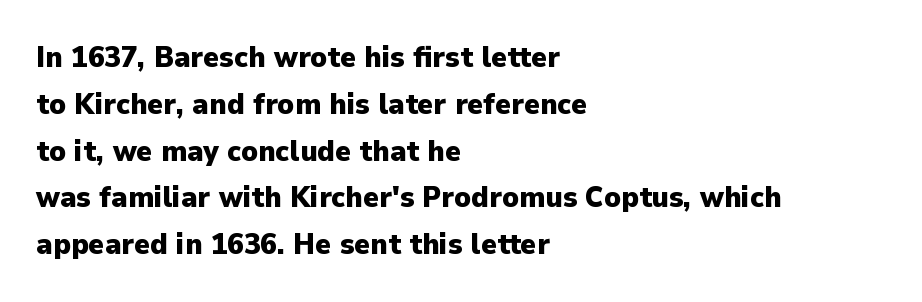
{"serif": "no", "italic": "no", "bold": "yes", "weight": "heavy", "width": "normal", "stroke_contrast": "low", "x_height": "medium", "monospaced": "no", "underline": "no", "align": "left", "line_spacing": "normal", "line_spacing_ratio": 1.56, "letter_spacing": "normal", "letter_spacing_em": 0.0, "glyph_px": 30}
